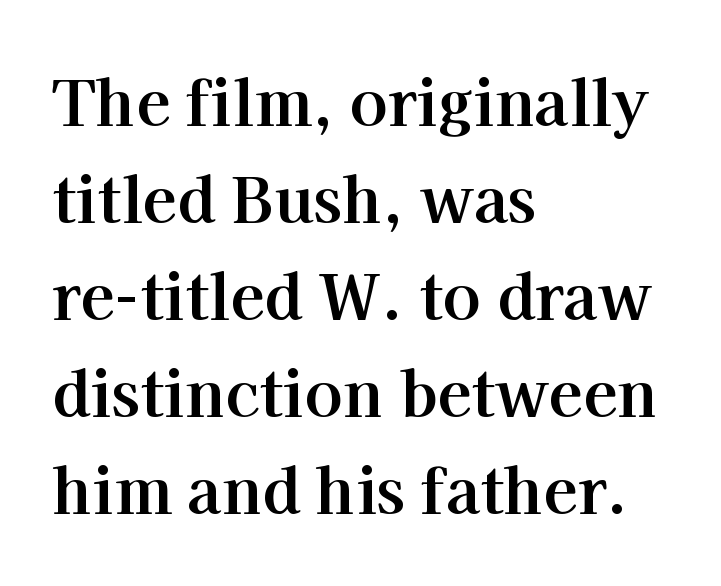
The image shows 63 px bold serif type, upright; set left-aligned, normal line spacing (1.54x), normal letter spacing, not underlined; high stroke contrast and a medium x-height.
